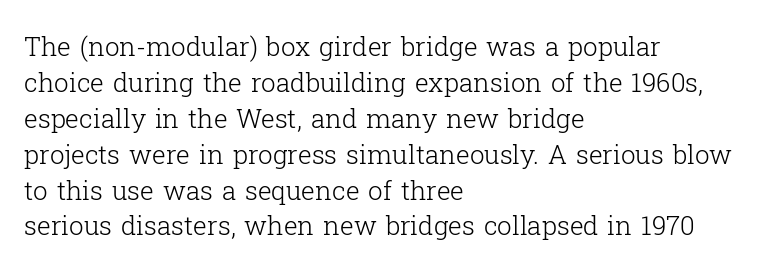
Q: Is the text bold? A: No.
Q: Is the text italic (slanted)? A: No, it is upright.
Q: Is the text underlined? A: No.
Q: How is the paragraph aligned? A: Left-aligned.
Q: Is the spacing between letters normal or unusually wide? A: Normal.
Q: Is the spacing between lines tight, normal or loose? A: Normal.
